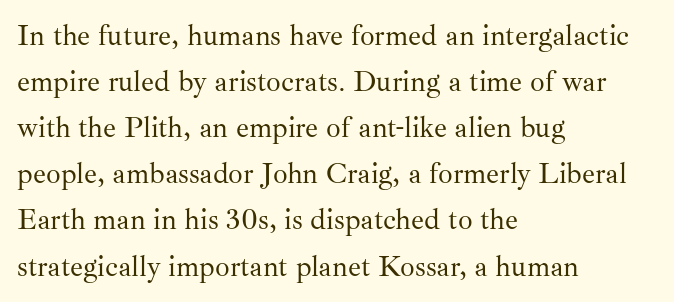
Q: Is the text bold? A: No.
Q: Is the text italic (slanted)? A: No, it is upright.
Q: Is the typeface a serif or a sans-serif typeface? A: Serif.
Q: Is the text underlined? A: No.
Q: How is the paragraph aligned? A: Left-aligned.
Q: Is the spacing between letters normal or unusually wide? A: Normal.
Q: Is the spacing between lines tight, normal or loose? A: Normal.
Q: Width (condensed, normal, or wide)? A: Normal.
Q: Stroke contrast? A: Medium.
Q: x-height? A: Small.
Q: Monospaced? A: No.
